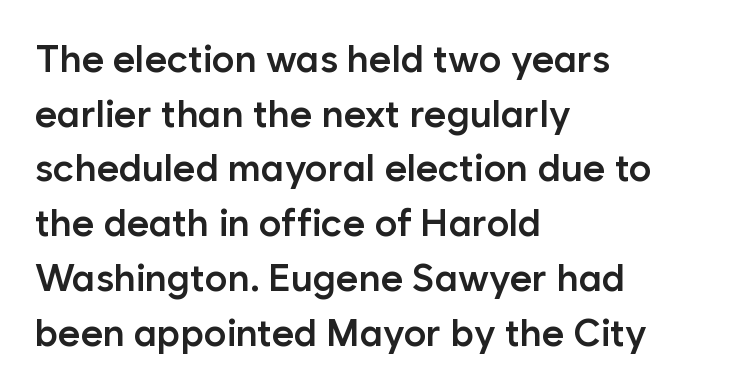
Nobody touched the tracking dial on this one. As a designer I'd log this as weight 600, semibold. Alignment: flush left. Style check: upright. Does the type have serifs? No, each stem ends abruptly.
